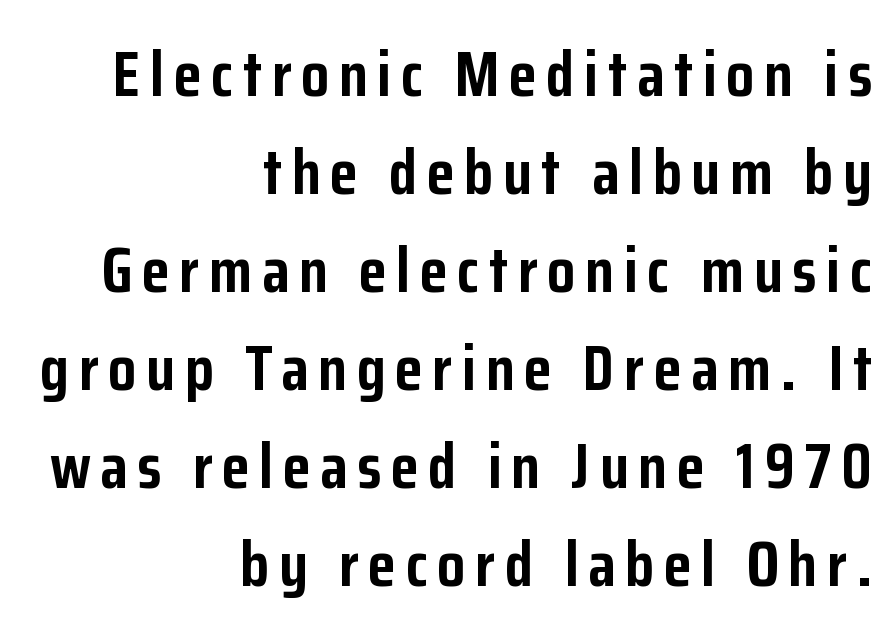
{"serif": "no", "italic": "no", "bold": "yes", "weight": "semibold", "width": "condensed", "stroke_contrast": "low", "x_height": "medium", "monospaced": "no", "underline": "no", "align": "right", "line_spacing": "normal", "line_spacing_ratio": 1.53, "glyph_px": 64}
